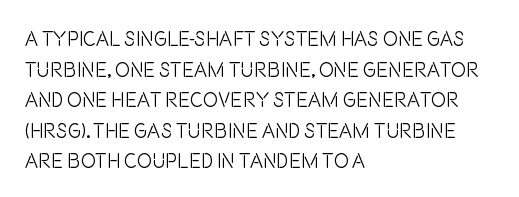
The image shows 20 px text type, upright; set left-aligned, normal line spacing (1.53x), normal letter spacing, not underlined.
